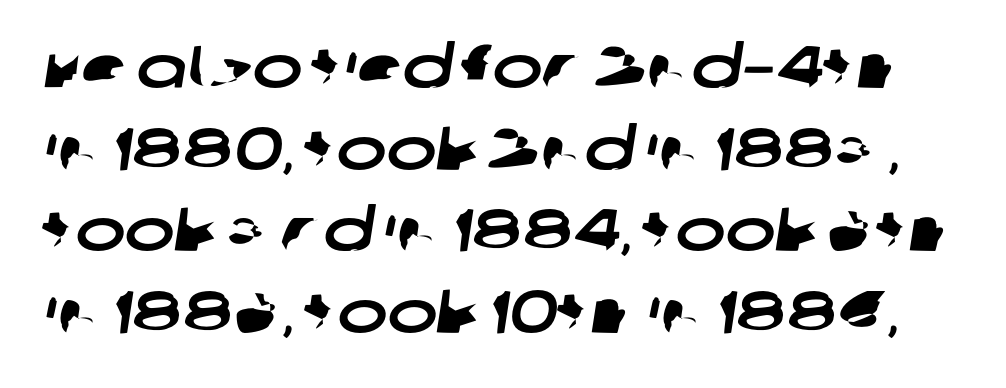
Q: Is the typeface a serif or a sans-serif typeface? A: Sans-serif.
Q: Is the text underlined? A: No.
Q: Is the spacing between letters normal or unusually wide? A: Normal.
Q: Is the spacing between lines tight, normal or loose? A: Normal.
Q: Width (condensed, normal, or wide)? A: Wide.
Q: Stroke contrast? A: Low.
Q: x-height? A: Large.
Q: Monospaced? A: No.
